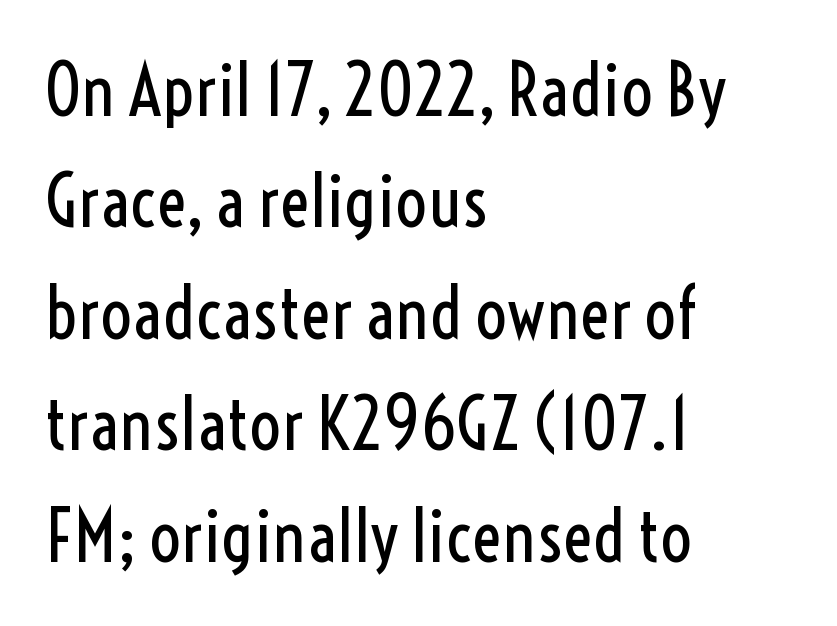
Q: Is the text bold? A: No.
Q: Is the text italic (slanted)? A: No, it is upright.
Q: Is the typeface a serif or a sans-serif typeface? A: Sans-serif.
Q: Is the text underlined? A: No.
Q: How is the paragraph aligned? A: Left-aligned.
Q: Is the spacing between letters normal or unusually wide? A: Normal.
Q: Is the spacing between lines tight, normal or loose? A: Normal.
Q: Width (condensed, normal, or wide)? A: Condensed.
Q: x-height? A: Medium.
Q: Monospaced? A: No.
